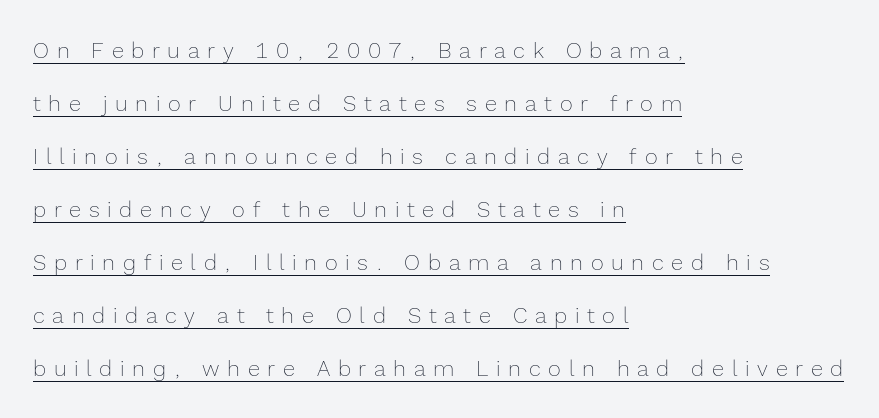
Q: Is the text bold? A: No.
Q: Is the text italic (slanted)? A: No, it is upright.
Q: Is the text underlined? A: Yes.
Q: How is the paragraph aligned? A: Left-aligned.
Q: Is the spacing between letters normal or unusually wide? A: Unusually wide.
Q: Is the spacing between lines tight, normal or loose? A: Loose.
